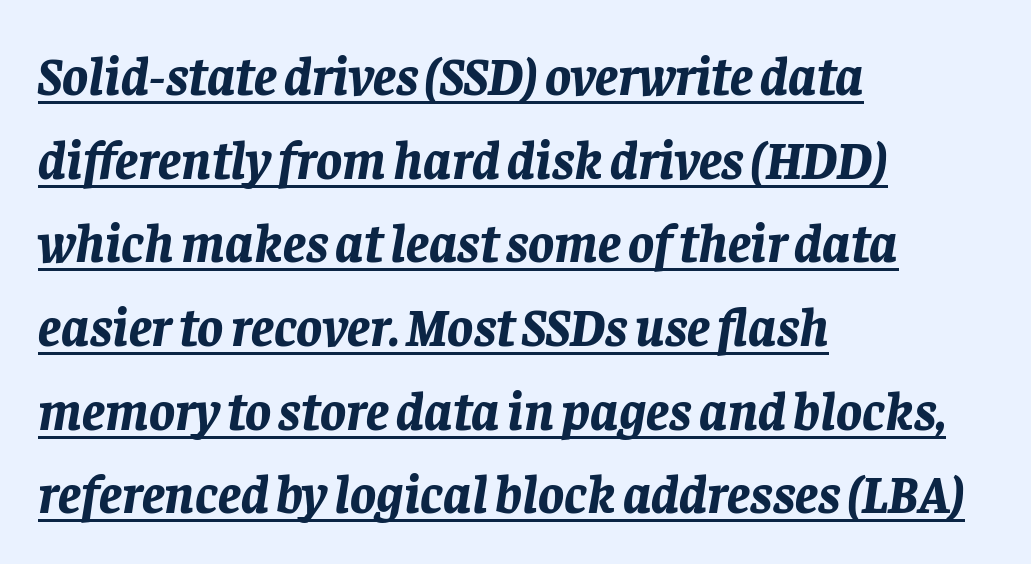
The image shows 54 px bold type, italic (leaning right); set left-aligned, normal line spacing (1.55x), normal letter spacing, underlined; low stroke contrast and a large x-height.
